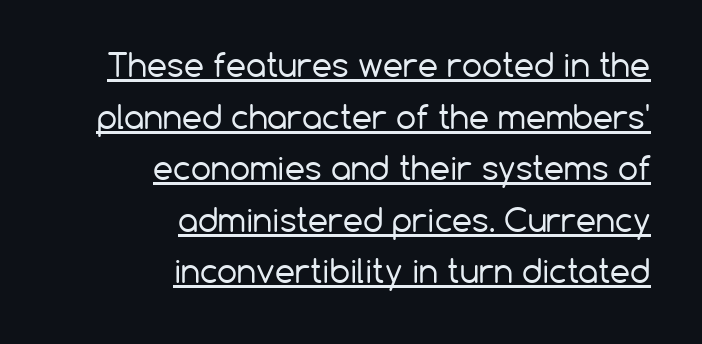
{"serif": "no", "italic": "no", "bold": "no", "weight": "regular", "width": "normal", "stroke_contrast": "low", "x_height": "medium", "monospaced": "no", "underline": "yes", "align": "right", "line_spacing": "normal", "line_spacing_ratio": 1.61, "letter_spacing": "normal", "letter_spacing_em": 0.0, "glyph_px": 32}
